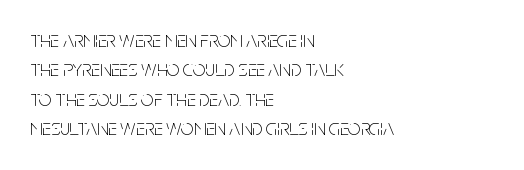
Q: Is the text bold? A: No.
Q: Is the text italic (slanted)? A: No, it is upright.
Q: Is the text underlined? A: No.
Q: How is the paragraph aligned? A: Left-aligned.
Q: Is the spacing between letters normal or unusually wide? A: Normal.
Q: Is the spacing between lines tight, normal or loose? A: Normal.
